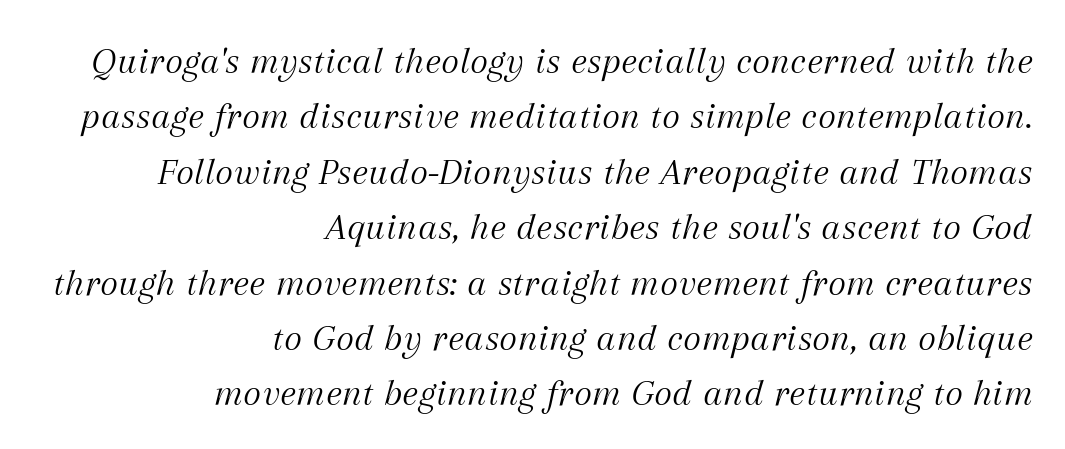
{"serif": "yes", "italic": "yes", "lean": "right", "slant_degrees": 12, "bold": "no", "weight": "light", "width": "normal", "stroke_contrast": "medium", "x_height": "medium", "monospaced": "no", "underline": "no", "align": "right", "line_spacing": "normal", "line_spacing_ratio": 1.42, "letter_spacing": "normal", "letter_spacing_em": 0.0, "glyph_px": 39}
